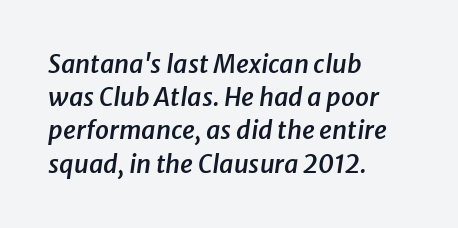
Just letters on the line, the space beneath them empty. In terms of weight, the rendering is demibold, just under bold. Vertically, the passage feels balanced, rows spaced as you'd expect. It's the slanting kind of type. Typeset ragged right — the left edge is the straight one.
